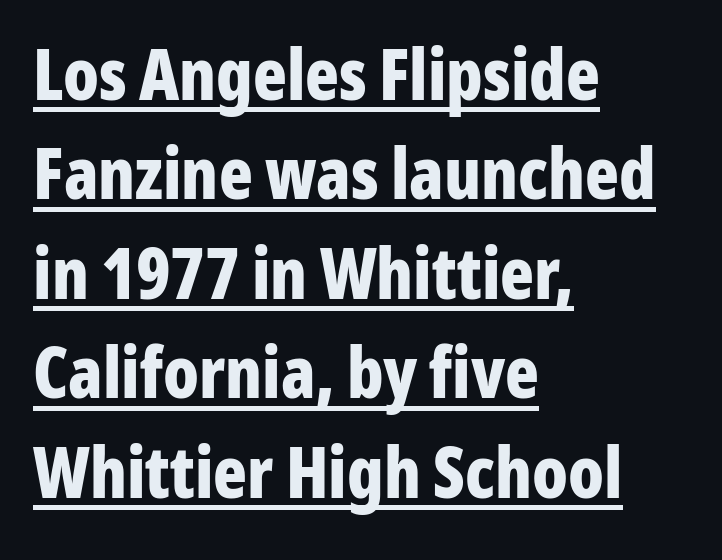
Q: Is the text bold? A: Yes.
Q: Is the text italic (slanted)? A: No, it is upright.
Q: Is the typeface a serif or a sans-serif typeface? A: Sans-serif.
Q: Is the text underlined? A: Yes.
Q: How is the paragraph aligned? A: Left-aligned.
Q: Is the spacing between letters normal or unusually wide? A: Normal.
Q: Is the spacing between lines tight, normal or loose? A: Normal.
Q: Width (condensed, normal, or wide)? A: Condensed.
Q: Stroke contrast? A: Low.
Q: x-height? A: Medium.
Q: Monospaced? A: No.
